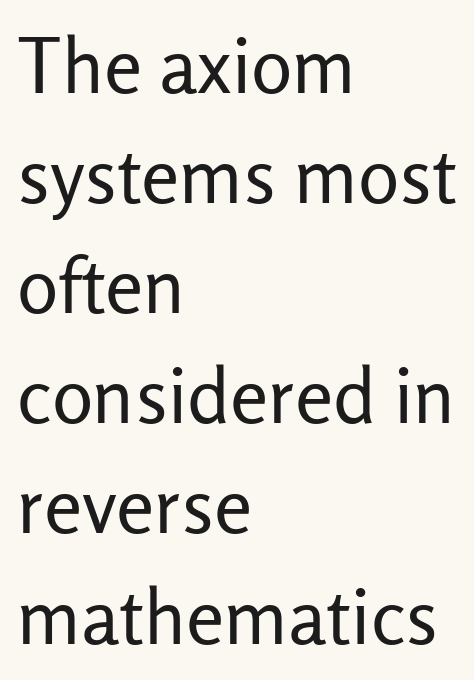
Plain, unruled lines of type. Caption: face not bold, strokes unweighted. It's the straight-up-and-down kind of type. Does the copy run flush right? No — it runs flush left. Proportional: the letters do not fall into vertical columns.
